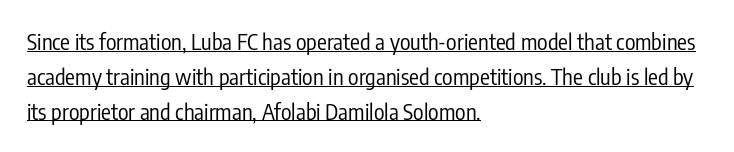
Casual observation: everything's shoved over to the left. No italicization has been applied; the sample stays upright. The block of text has a typical density, with ordinary space between rows. On a weight scale, this lands at 450 or below.
